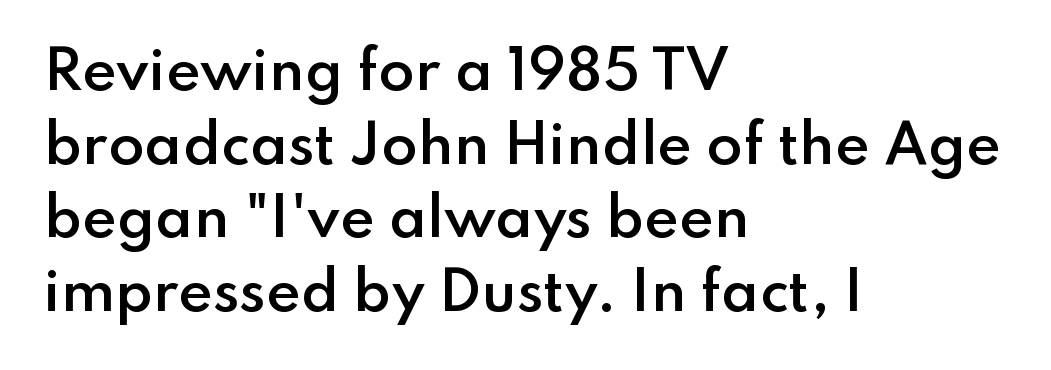
{"serif": "no", "italic": "no", "bold": "semi", "weight": "semibold", "width": "normal", "stroke_contrast": "low", "x_height": "small", "monospaced": "no", "underline": "no", "align": "left", "line_spacing": "normal", "line_spacing_ratio": 1.39, "letter_spacing": "normal", "letter_spacing_em": 0.0, "glyph_px": 53}
